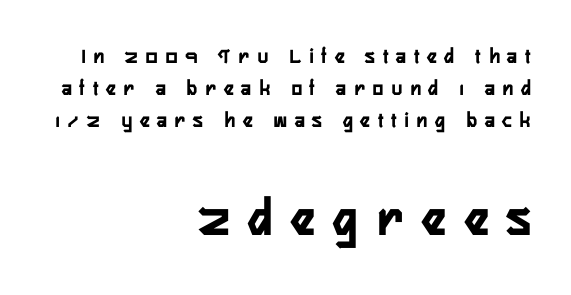
{"serif": "no", "italic": "no", "width": "condensed", "stroke_contrast": "low", "x_height": "medium", "monospaced": "no", "underline": "no", "align": "right", "line_spacing": "normal", "line_spacing_ratio": 1.46, "letter_spacing": "wide", "letter_spacing_em": 0.37, "larger_block": "second", "size_ratio": 2.45, "glyph_px": 54}
